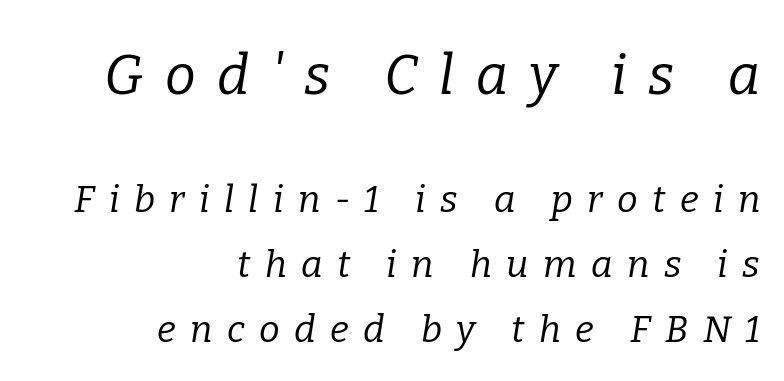
Descenders are the only things crossing below the line. This rendering widens character spacing well past its baseline value. The initial chunk of copy outweighs the following chunk in type size. Yep, that's italic — everything's leaning. The rag falls on the left side of this text block. Heaviness? Minimal to ordinary, like unemphasized prose.
